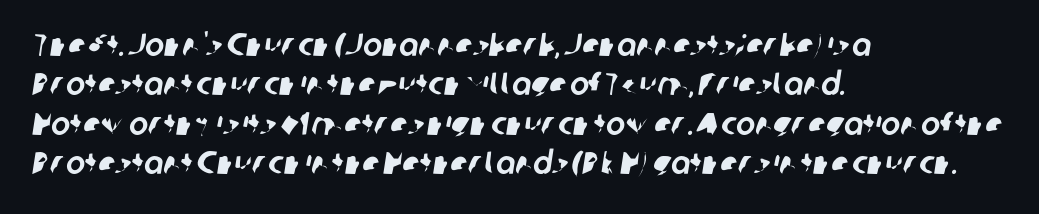
Q: Is the typeface a serif or a sans-serif typeface? A: Sans-serif.
Q: Is the text underlined? A: No.
Q: How is the paragraph aligned? A: Left-aligned.
Q: Is the spacing between letters normal or unusually wide? A: Normal.
Q: Width (condensed, normal, or wide)? A: Normal.
Q: Stroke contrast? A: Low.
Q: x-height? A: Medium.
Q: Monospaced? A: No.
